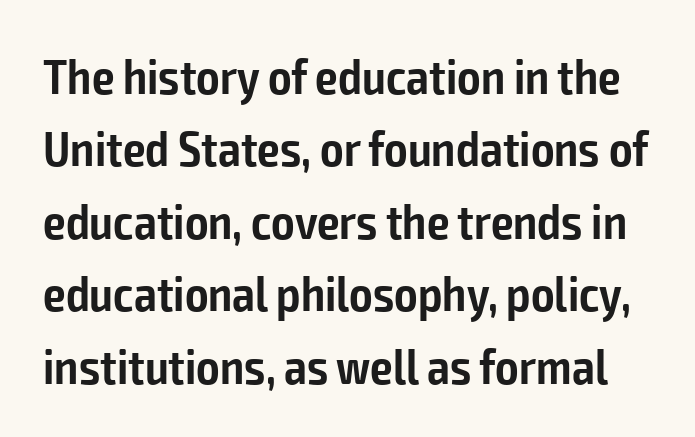
Q: Is the text bold? A: Semi-bold.
Q: Is the text italic (slanted)? A: No, it is upright.
Q: Is the typeface a serif or a sans-serif typeface? A: Sans-serif.
Q: Is the text underlined? A: No.
Q: Is the spacing between letters normal or unusually wide? A: Normal.
Q: Is the spacing between lines tight, normal or loose? A: Normal.
Q: Width (condensed, normal, or wide)? A: Condensed.
Q: Stroke contrast? A: Low.
Q: x-height? A: Medium.
Q: Monospaced? A: No.
